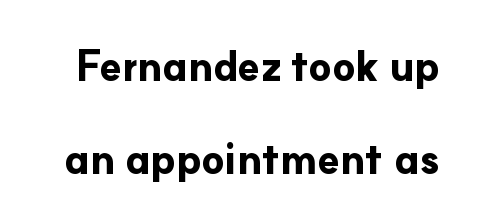
Q: Is the text bold? A: Yes.
Q: Is the text italic (slanted)? A: No, it is upright.
Q: Is the typeface a serif or a sans-serif typeface? A: Sans-serif.
Q: Is the text underlined? A: No.
Q: Is the spacing between letters normal or unusually wide? A: Normal.
Q: Is the spacing between lines tight, normal or loose? A: Loose.
Q: Width (condensed, normal, or wide)? A: Normal.
Q: Stroke contrast? A: Low.
Q: x-height? A: Small.
Q: Monospaced? A: No.
